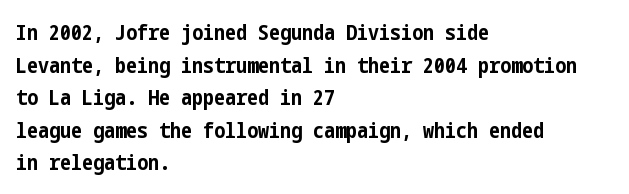
{"italic": "no", "bold": "yes", "underline": "no", "align": "left", "line_spacing": "normal", "line_spacing_ratio": 1.48, "letter_spacing": "normal", "letter_spacing_em": 0.0, "glyph_px": 22}
